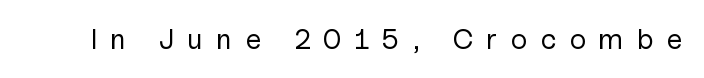
The image shows 29 px regular-weight sans-serif type, upright; set unusually wide letter spacing (+0.43 em), not underlined; low stroke contrast and a medium x-height.
